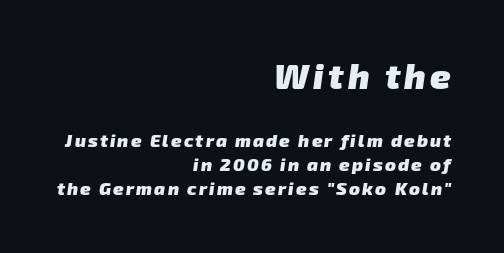
Q: Is the text bold? A: Yes.
Q: Is the typeface a serif or a sans-serif typeface? A: Sans-serif.
Q: Is the text underlined? A: No.
Q: How is the paragraph aligned? A: Right-aligned.
Q: Is the spacing between lines tight, normal or loose? A: Normal.
Q: Which block of text is set in a larger size, the first (top) or the second (bottom)? A: The first (top) one.
Q: Width (condensed, normal, or wide)? A: Normal.
Q: Stroke contrast? A: Low.
Q: x-height? A: Medium.
Q: Monospaced? A: No.
